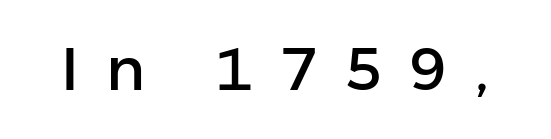
Q: Is the text italic (slanted)? A: No, it is upright.
Q: Is the typeface a serif or a sans-serif typeface? A: Sans-serif.
Q: Is the text underlined? A: No.
Q: Is the spacing between letters normal or unusually wide? A: Unusually wide.
Q: Width (condensed, normal, or wide)? A: Normal.
Q: Stroke contrast? A: Low.
Q: x-height? A: Medium.
Q: Monospaced? A: No.
